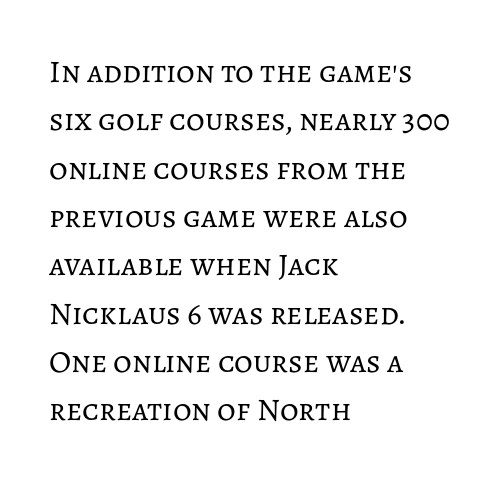
The image shows 32 px regular-weight type, upright; set left-aligned, normal line spacing (1.51x), normal letter spacing, not underlined; low stroke contrast and a medium x-height.
